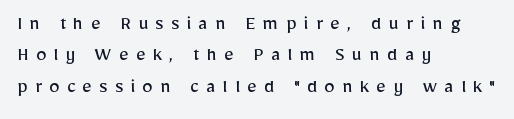
A clean baseline with only descenders dipping below it. The paragraph has a hard left edge and a soft right edge. The letters are spread apart with noticeably loose tracking. Does the lettering tilt? It doesn't — this is upright.
